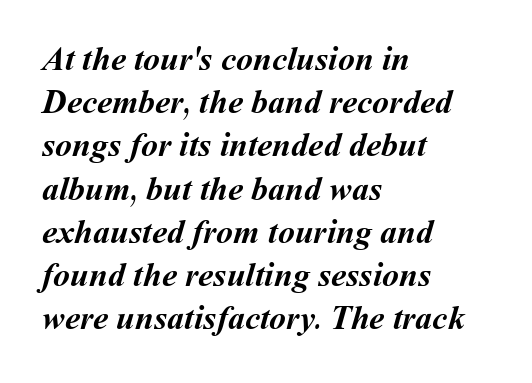
Weight check: bold — yes, fully. Caption: multi-line text, flush left, ragged right. Is the letter spacing exaggerated? No — it looks like the ordinary default. The baseline area is clear. Notice how descenders clear the ascenders below comfortably — that's standard leading. Looks like regular typesetting: each glyph gets only the width it needs.
